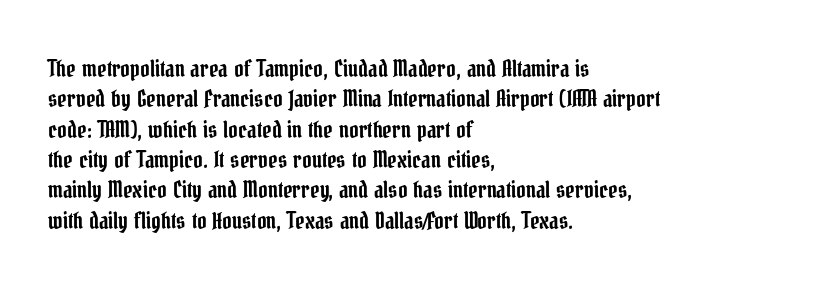
The face used here is rendered with its standard letterfit. These lines are set flush left with a ragged right edge. The glyphs are unaccompanied by any horizontal stroke below them. Normally led — the rows are evenly, conventionally spaced. Do the letters lean? They stand straight.
